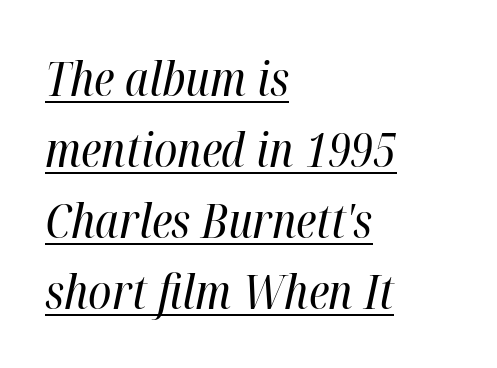
{"italic": "yes", "lean": "right", "slant_degrees": 12, "bold": "no", "weight": "regular", "width": "condensed", "stroke_contrast": "high", "x_height": "medium", "monospaced": "no", "underline": "yes", "align": "left", "line_spacing": "normal", "line_spacing_ratio": 1.51, "letter_spacing": "normal", "letter_spacing_em": 0.0, "glyph_px": 47}
